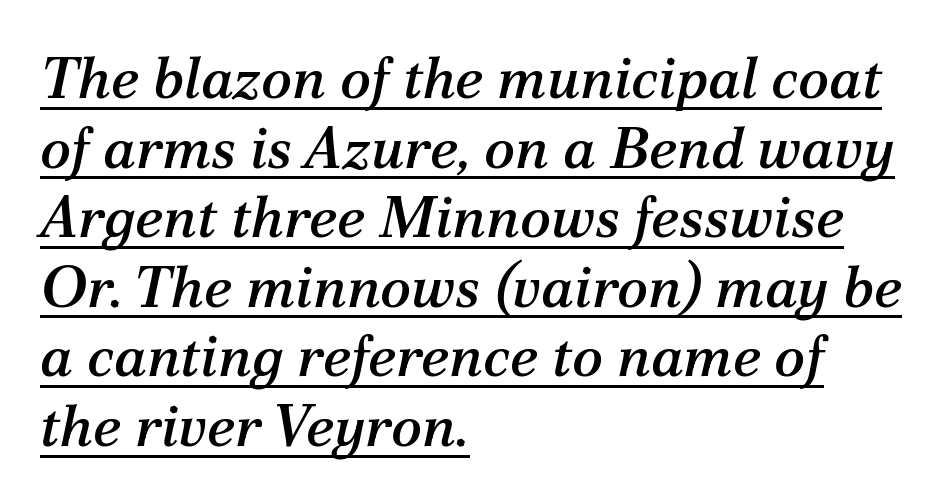
The image shows 58 px serif type, italic (leaning right); set left-aligned, line spacing 1.2x, normal letter spacing, underlined; medium stroke contrast and a medium x-height.
